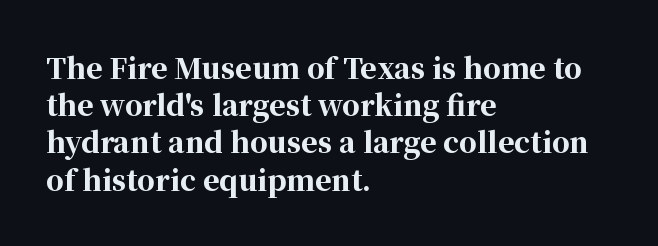
The image shows 28 px bold serif type, upright; set left-aligned, normal line spacing (1.33x), normal letter spacing, not underlined; high stroke contrast and a medium x-height.
